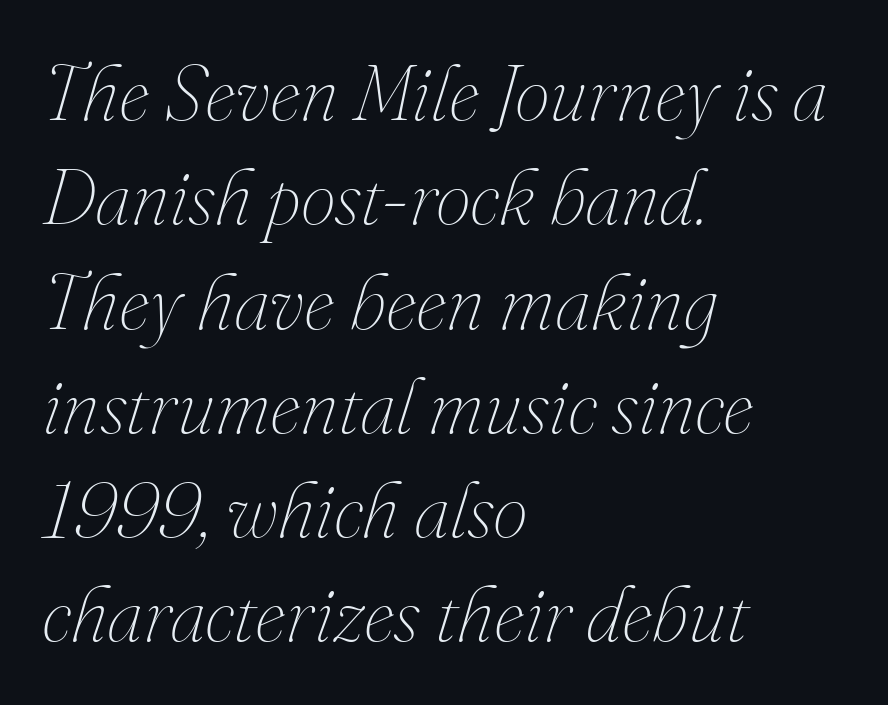
{"italic": "yes", "lean": "right", "slant_degrees": 16, "bold": "no", "weight": "thin", "width": "normal", "stroke_contrast": "medium", "x_height": "small", "monospaced": "no", "underline": "no", "align": "left", "line_spacing": "normal", "line_spacing_ratio": 1.32, "letter_spacing": "normal", "letter_spacing_em": 0.0, "glyph_px": 79}
